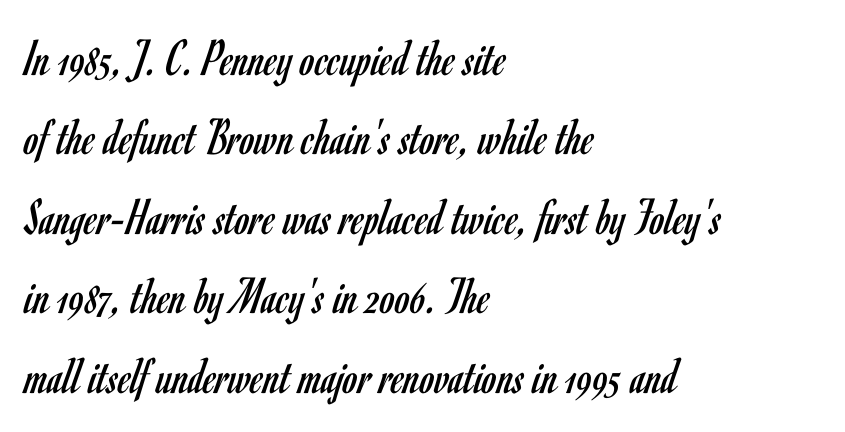
{"serif": "no", "bold": "no", "weight": "regular", "width": "condensed", "stroke_contrast": "low", "x_height": "small", "monospaced": "no", "underline": "no", "align": "left", "line_spacing": "normal", "line_spacing_ratio": 1.5, "letter_spacing": "normal", "letter_spacing_em": 0.0, "glyph_px": 53}
